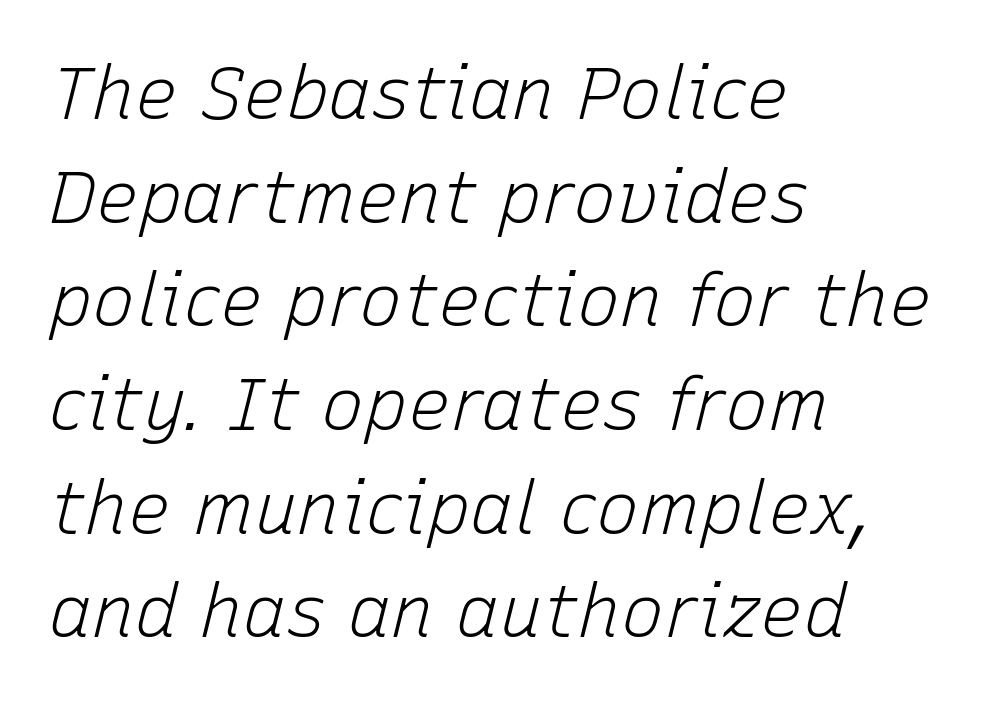
The image shows 72 px light type, italic (leaning right); set left-aligned, normal line spacing (1.44x), normal letter spacing, not underlined; low stroke contrast and a medium x-height.
